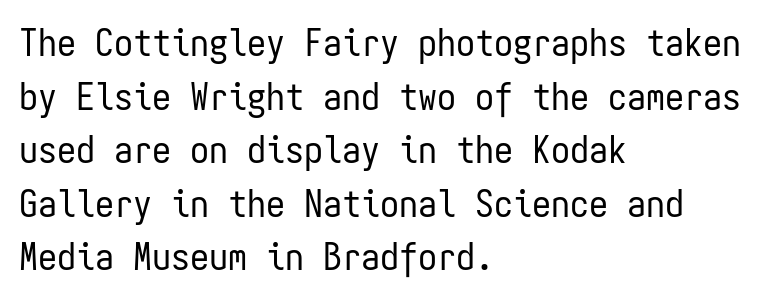
The image shows 38 px regular-weight, condensed sans-serif type, upright, monospaced; set left-aligned, normal line spacing (1.41x), normal letter spacing, not underlined; low stroke contrast and a medium x-height.
